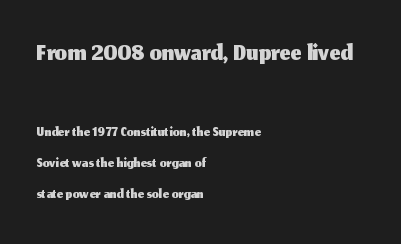
The image shows 39 px sans-serif type, upright; set left-aligned, normal line spacing (1.41x), normal letter spacing, not underlined; the first (top) block is 1.77x larger; medium stroke contrast and a medium x-height.
